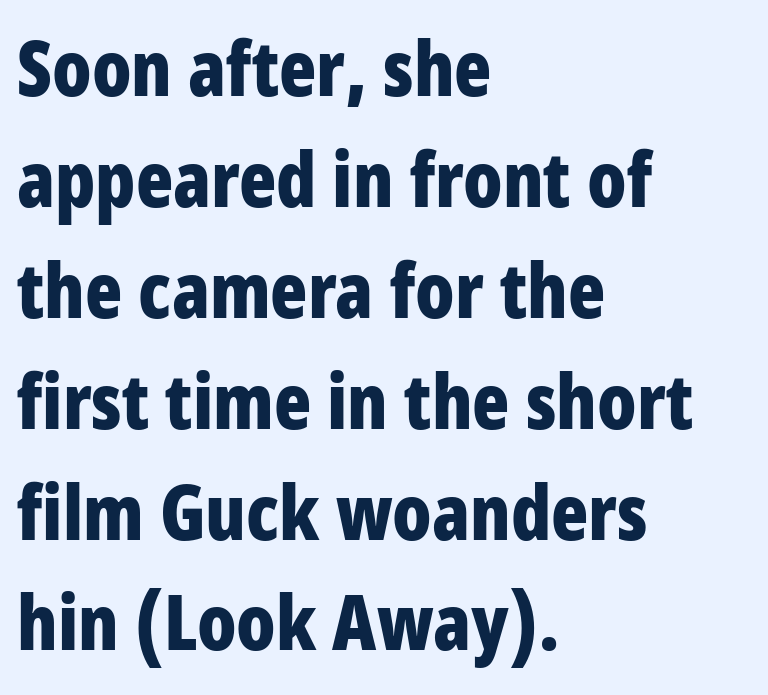
Tracking value appears to be zero — textbook default spacing. This sample has the flowing, uneven cadence of proportional lettering. Descenders are the only things crossing below the line. Nothing sits at the stroke ends, so this counts as sans-serif. This sample uses an upright cut, with every glyph sitting square on the baseline.
